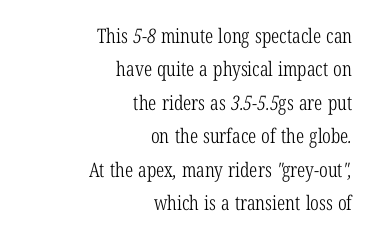
Q: Is the text bold? A: No.
Q: Is the text underlined? A: No.
Q: How is the paragraph aligned? A: Right-aligned.
Q: Is the spacing between letters normal or unusually wide? A: Normal.
Q: Is the spacing between lines tight, normal or loose? A: Normal.
